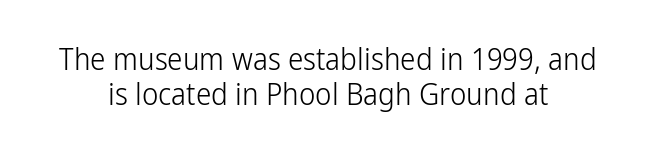
Characters remain perfectly vertical along every line. Successive baselines arrive quickly, one right under another. The tracking reads as untouched default to a designer's eye. Does the type have serifs? No, each stem ends abruptly.
